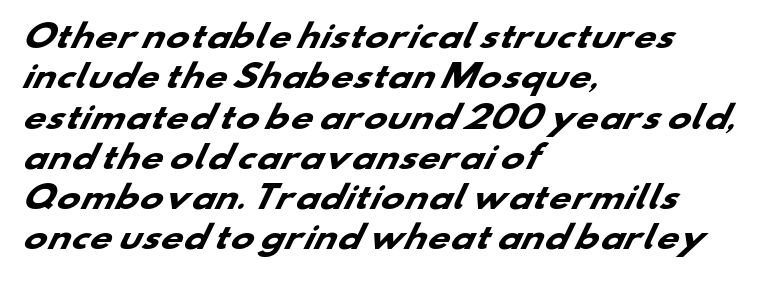
Q: Is the text bold? A: Yes.
Q: Is the typeface a serif or a sans-serif typeface? A: Sans-serif.
Q: Is the text underlined? A: No.
Q: How is the paragraph aligned? A: Left-aligned.
Q: Is the spacing between letters normal or unusually wide? A: Normal.
Q: Is the spacing between lines tight, normal or loose? A: Normal.
Q: Width (condensed, normal, or wide)? A: Wide.
Q: Stroke contrast? A: Low.
Q: x-height? A: Small.
Q: Monospaced? A: No.
